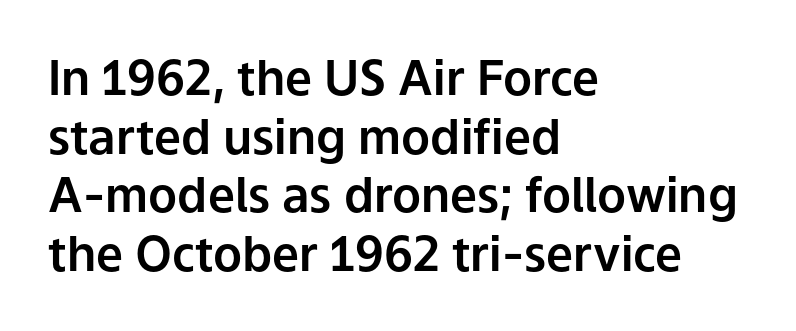
Tall strokes in this sample are plumb rather than angled. Here the designer chose a conventional face with non-uniform glyph widths. This rendering employs a face without finishing strokes, i.e., a sans-serif. Descenders hang freely into open space. Does the copy run flush right? No — it runs flush left. No extra tracking has been applied to these lines.
